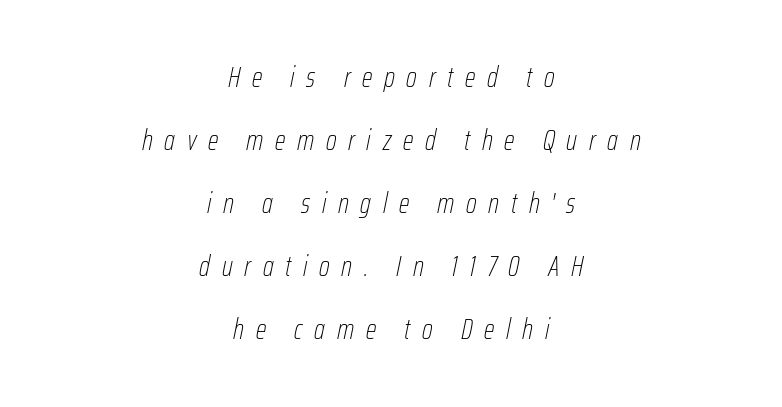
The image shows 28 px thin, condensed type, italic (leaning right); set centered, loose line spacing (2.25x), unusually wide letter spacing (+0.42 em), not underlined; low stroke contrast and a medium x-height.
